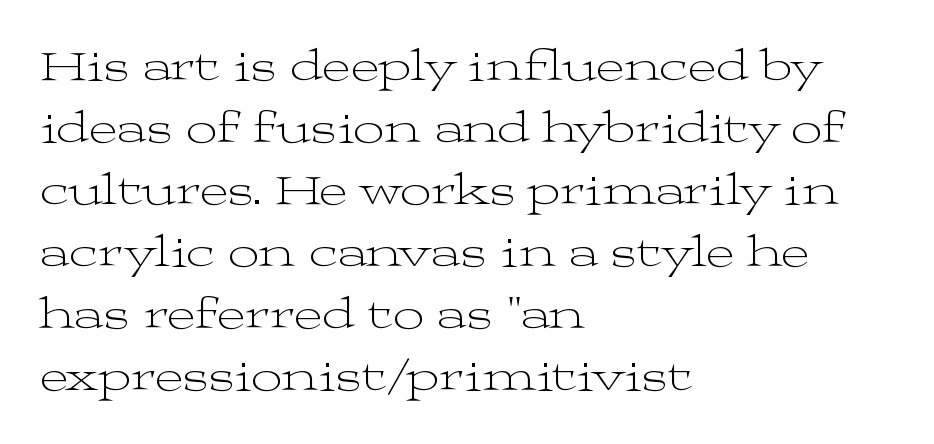
The image shows 44 px light, wide serif type, upright; set left-aligned, normal line spacing (1.41x), normal letter spacing, not underlined; medium stroke contrast and a medium x-height.
